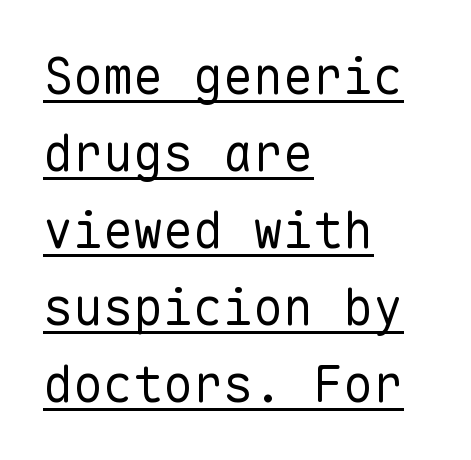
Q: Is the text bold? A: No.
Q: Is the text italic (slanted)? A: No, it is upright.
Q: Is the typeface a serif or a sans-serif typeface? A: Sans-serif.
Q: Is the text underlined? A: Yes.
Q: How is the paragraph aligned? A: Left-aligned.
Q: Is the spacing between letters normal or unusually wide? A: Normal.
Q: Is the spacing between lines tight, normal or loose? A: Normal.
Q: Width (condensed, normal, or wide)? A: Normal.
Q: Stroke contrast? A: Low.
Q: x-height? A: Medium.
Q: Monospaced? A: Yes.
